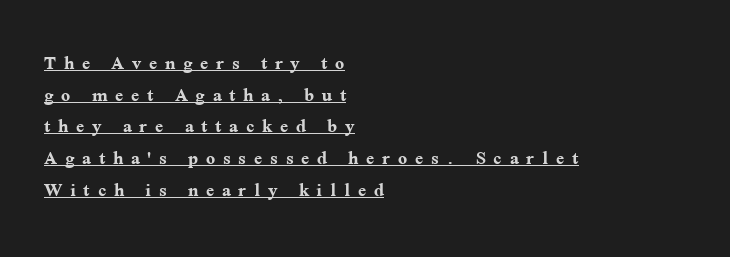
The image shows 24 px bold type, upright; set left-aligned, normal line spacing (1.32x), unusually wide letter spacing (+0.32 em), underlined.
